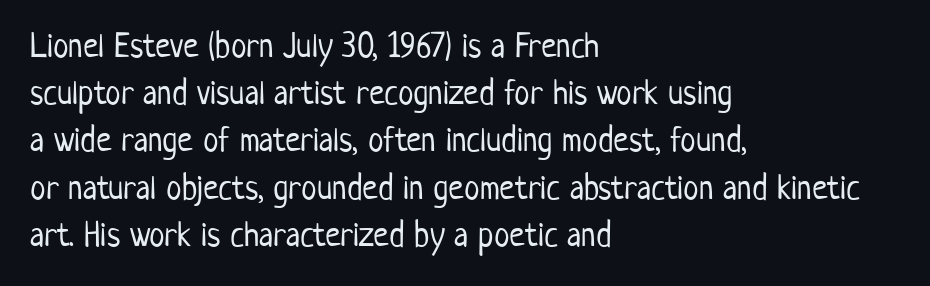
{"serif": "no", "italic": "no", "bold": "no", "weight": "light", "width": "condensed", "stroke_contrast": "low", "x_height": "medium", "monospaced": "no", "underline": "no", "align": "left", "line_spacing": "normal", "line_spacing_ratio": 1.35, "letter_spacing": "normal", "letter_spacing_em": 0.0, "glyph_px": 35}
